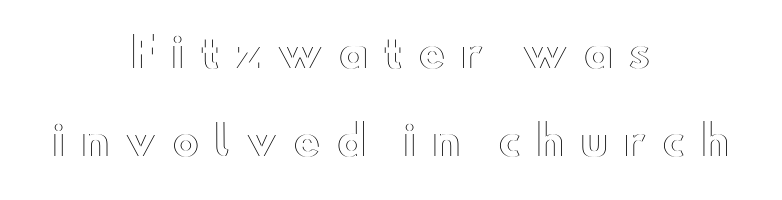
{"italic": "no", "width": "wide", "x_height": "small", "monospaced": "no", "underline": "no", "align": "center", "line_spacing": "loose", "line_spacing_ratio": 2.14, "letter_spacing": "wide", "letter_spacing_em": 0.37, "glyph_px": 41}
